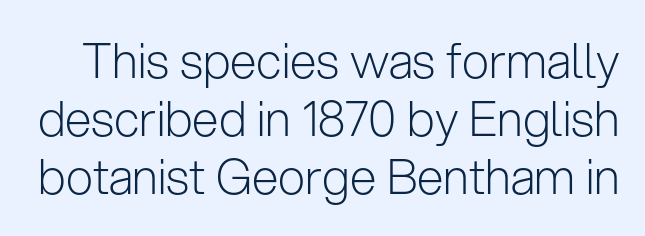
The image shows 48 px light sans-serif type, upright; set line spacing 1.21x, normal letter spacing, not underlined; low stroke contrast and a medium x-height.
